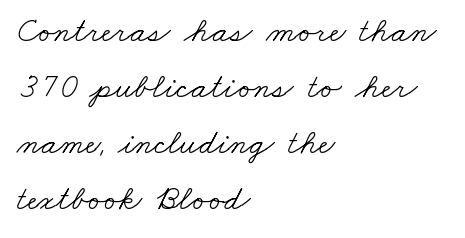
{"serif": "yes", "bold": "no", "weight": "light", "width": "wide", "stroke_contrast": "low", "x_height": "small", "monospaced": "no", "underline": "no", "align": "left", "line_spacing": "normal", "line_spacing_ratio": 1.6, "letter_spacing": "normal", "letter_spacing_em": 0.0, "glyph_px": 35}
